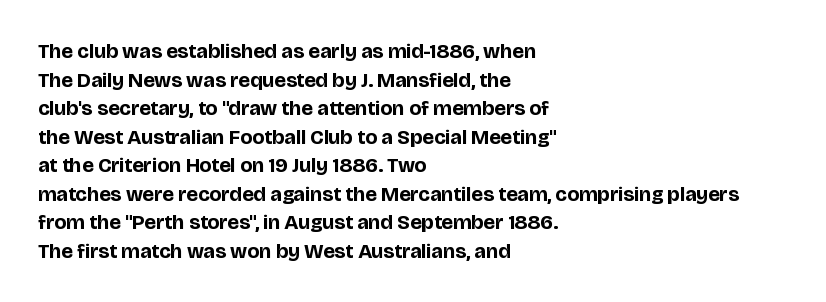
{"italic": "no", "bold": "yes", "underline": "no", "align": "left", "line_spacing": "normal", "line_spacing_ratio": 1.36, "letter_spacing": "normal", "letter_spacing_em": 0.0, "glyph_px": 21}
